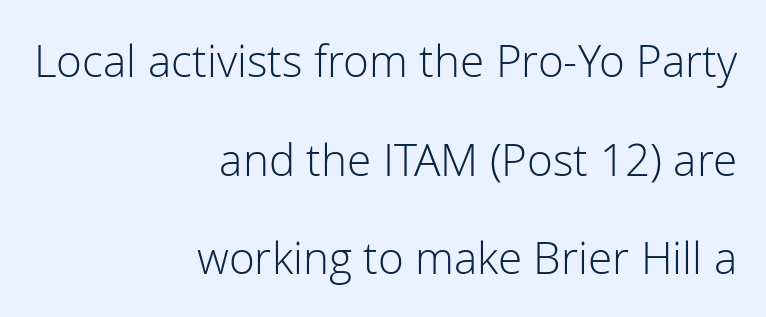
{"serif": "no", "italic": "no", "bold": "no", "weight": "light", "width": "normal", "stroke_contrast": "low", "x_height": "medium", "monospaced": "no", "underline": "no", "align": "right", "line_spacing": "loose", "line_spacing_ratio": 2.24, "letter_spacing": "normal", "letter_spacing_em": 0.0, "glyph_px": 44}
